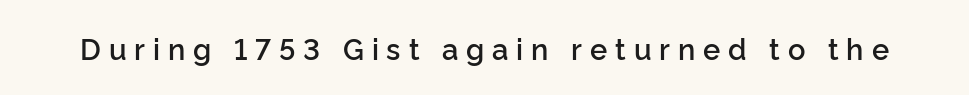
Q: Is the text bold? A: Semi-bold.
Q: Is the text italic (slanted)? A: No, it is upright.
Q: Is the typeface a serif or a sans-serif typeface? A: Sans-serif.
Q: Is the text underlined? A: No.
Q: Is the spacing between letters normal or unusually wide? A: Unusually wide.
Q: Width (condensed, normal, or wide)? A: Normal.
Q: Stroke contrast? A: Low.
Q: x-height? A: Medium.
Q: Monospaced? A: No.
